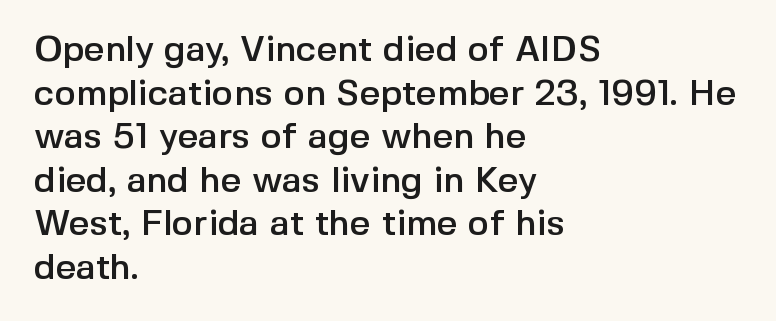
The image shows 36 px sans-serif type, upright; set left-aligned, line spacing 1.21x, normal letter spacing, not underlined; a medium x-height.
